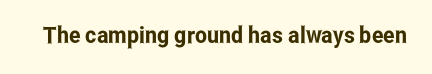
{"italic": "no", "underline": "no", "letter_spacing": "normal", "letter_spacing_em": 0.0, "glyph_px": 23}
